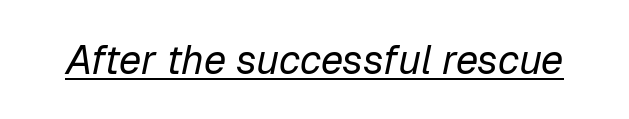
The image shows 40 px regular-weight type, italic (leaning right); set normal letter spacing, underlined; low stroke contrast and a medium x-height.
